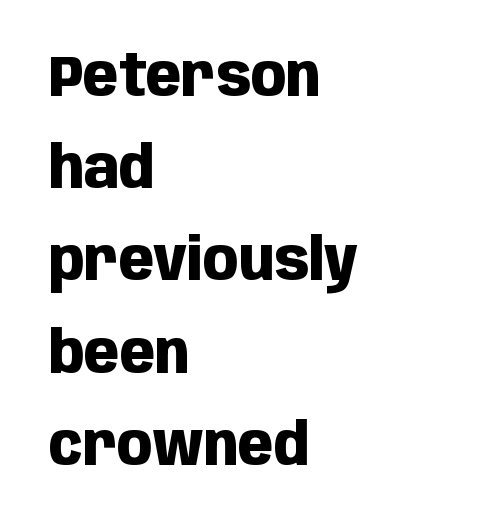
Q: Is the text bold? A: Yes.
Q: Is the text italic (slanted)? A: No, it is upright.
Q: Is the typeface a serif or a sans-serif typeface? A: Sans-serif.
Q: Is the text underlined? A: No.
Q: How is the paragraph aligned? A: Left-aligned.
Q: Is the spacing between letters normal or unusually wide? A: Normal.
Q: Is the spacing between lines tight, normal or loose? A: Normal.
Q: Width (condensed, normal, or wide)? A: Condensed.
Q: Stroke contrast? A: Low.
Q: x-height? A: Large.
Q: Monospaced? A: No.
